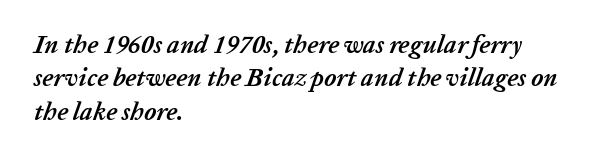
Vertically, the passage feels balanced, rows spaced as you'd expect. These lines carry a lot of weight — the face is fully bold. Each row of text sits above clean, open space. The line texture is even and compact thanks to regular tracking. It's the slanting kind of type.
